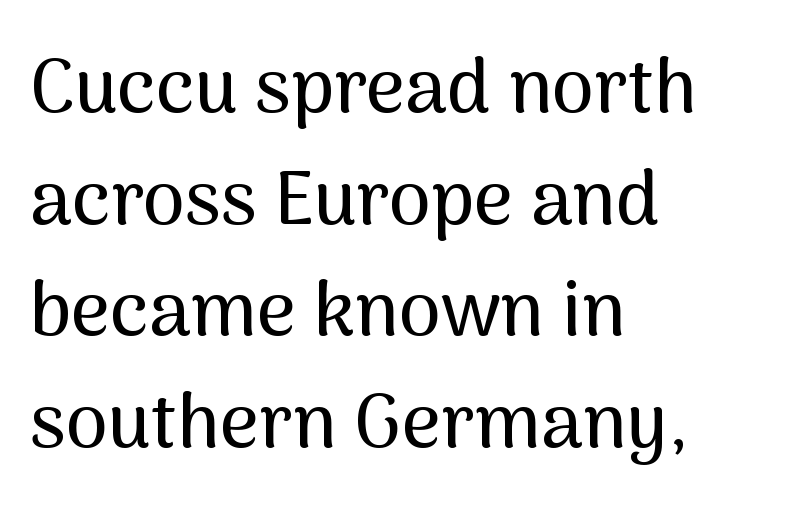
Descenders are the only things crossing below the line. Tracking value appears to be zero — textbook default spacing. You could not count columns in this text — the font is proportionally spaced. Line starts are locked; line ends wander. This is the regular roman posture of the typeface. The rows are spaced the way most documents space them.
